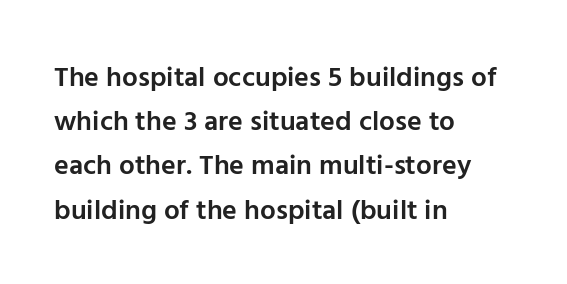
Q: Is the text bold? A: Semi-bold.
Q: Is the text italic (slanted)? A: No, it is upright.
Q: Is the typeface a serif or a sans-serif typeface? A: Sans-serif.
Q: Is the text underlined? A: No.
Q: How is the paragraph aligned? A: Left-aligned.
Q: Is the spacing between letters normal or unusually wide? A: Normal.
Q: Is the spacing between lines tight, normal or loose? A: Normal.
Q: Width (condensed, normal, or wide)? A: Normal.
Q: Stroke contrast? A: Low.
Q: x-height? A: Medium.
Q: Monospaced? A: No.
